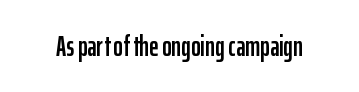
The image shows 29 px condensed sans-serif type, upright; set normal letter spacing, not underlined; low stroke contrast and a medium x-height.
